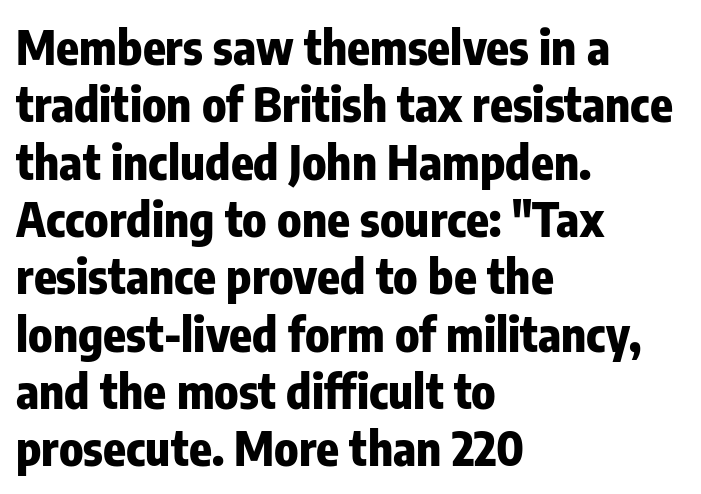
The image shows 47 px heavy, condensed sans-serif type, upright; set left-aligned, line spacing 1.22x, normal letter spacing, not underlined; low stroke contrast and a medium x-height.
